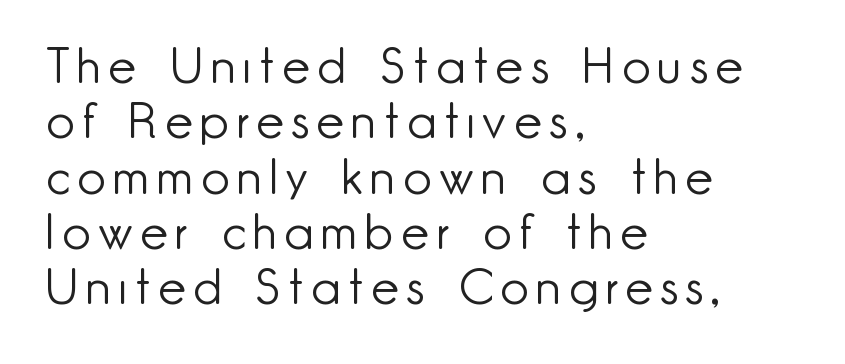
The passage shown is typeset with a sans-serif family. The letters advance in unequal steps, a hallmark of proportional type. A quiet, ordinary-to-light weight characterises the typeface. Quick note: not italic, upright. The lines are quadded left.
